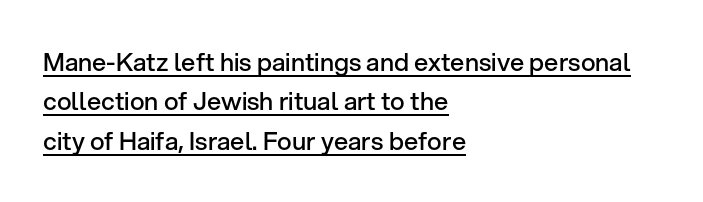
Whoever set this chose a conventional vertical rhythm. This sample uses an upright cut, with every glyph sitting square on the baseline. The paragraph shown leans on its left margin. The lettering is marked with a stroke running underneath it. The letters are semibold — heavier than regular but short of a full bold.
